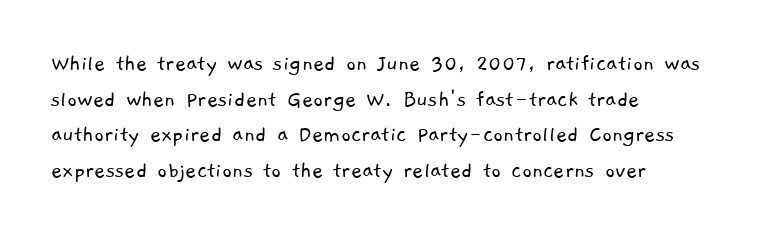
The image shows 24 px text type; set left-aligned, normal line spacing (1.48x), normal letter spacing, not underlined.
